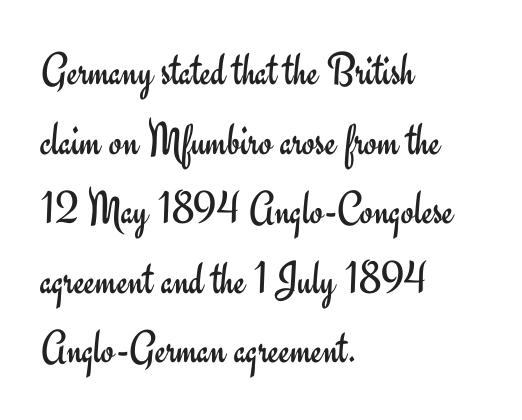
{"serif": "no", "bold": "no", "weight": "regular", "width": "normal", "stroke_contrast": "low", "x_height": "small", "monospaced": "no", "underline": "no", "align": "left", "line_spacing": "normal", "line_spacing_ratio": 1.48, "letter_spacing": "normal", "letter_spacing_em": 0.0, "glyph_px": 47}
